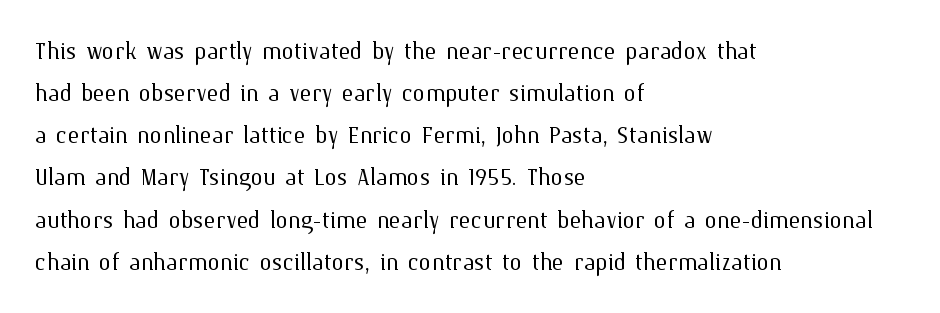
Q: Is the text bold? A: No.
Q: Is the text italic (slanted)? A: No, it is upright.
Q: Is the text underlined? A: No.
Q: How is the paragraph aligned? A: Left-aligned.
Q: Is the spacing between letters normal or unusually wide? A: Normal.
Q: Is the spacing between lines tight, normal or loose? A: Normal.
Q: Width (condensed, normal, or wide)? A: Normal.
Q: Stroke contrast? A: Medium.
Q: x-height? A: Medium.
Q: Monospaced? A: No.
